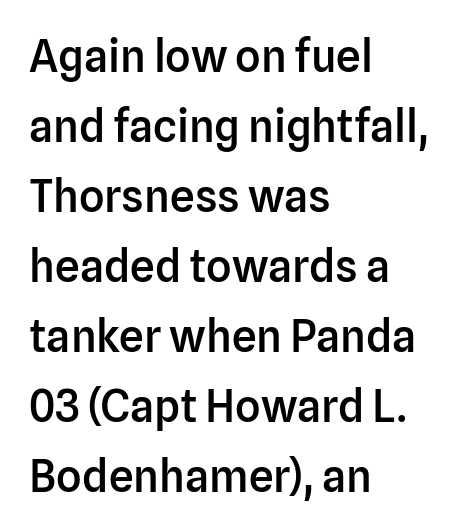
The space beneath each line is pristine and unruled. The typesetting leans somewhat heavy: a semibold. A sans-serif font was chosen for this passage. There is no visible air inserted between adjacent glyphs.
